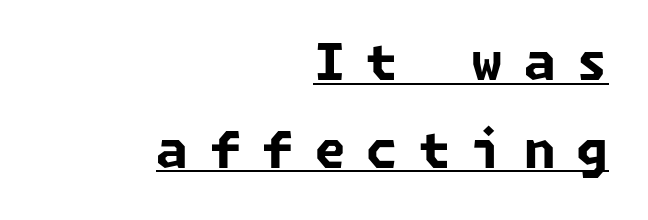
The image shows 51 px bold sans-serif type; set right-aligned, line spacing 1.72x, unusually wide letter spacing (+0.41 em), underlined; low stroke contrast and a medium x-height.
